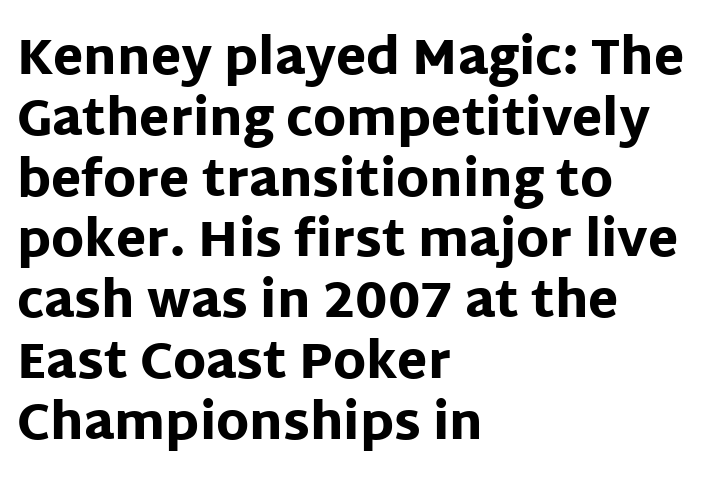
{"serif": "no", "italic": "no", "bold": "yes", "weight": "heavy", "width": "normal", "stroke_contrast": "low", "x_height": "large", "monospaced": "no", "underline": "no", "align": "left", "line_spacing_ratio": 1.24, "letter_spacing": "normal", "letter_spacing_em": 0.0, "glyph_px": 49}
